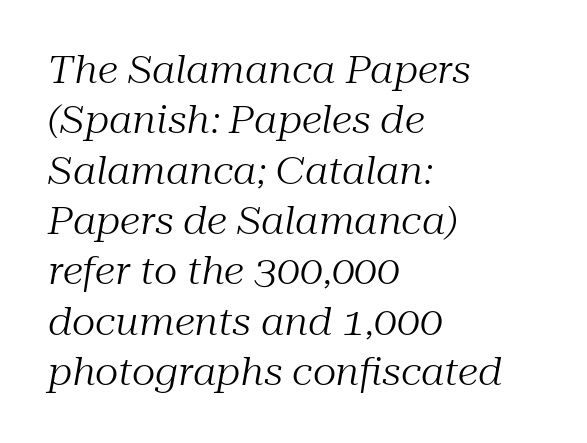
Q: Is the text bold? A: No.
Q: Is the text italic (slanted)? A: Yes, it leans right by about 10 degrees.
Q: Is the typeface a serif or a sans-serif typeface? A: Serif.
Q: Is the text underlined? A: No.
Q: How is the paragraph aligned? A: Left-aligned.
Q: Is the spacing between letters normal or unusually wide? A: Normal.
Q: Is the spacing between lines tight, normal or loose? A: Normal.
Q: Width (condensed, normal, or wide)? A: Normal.
Q: Stroke contrast? A: Medium.
Q: x-height? A: Medium.
Q: Monospaced? A: No.
